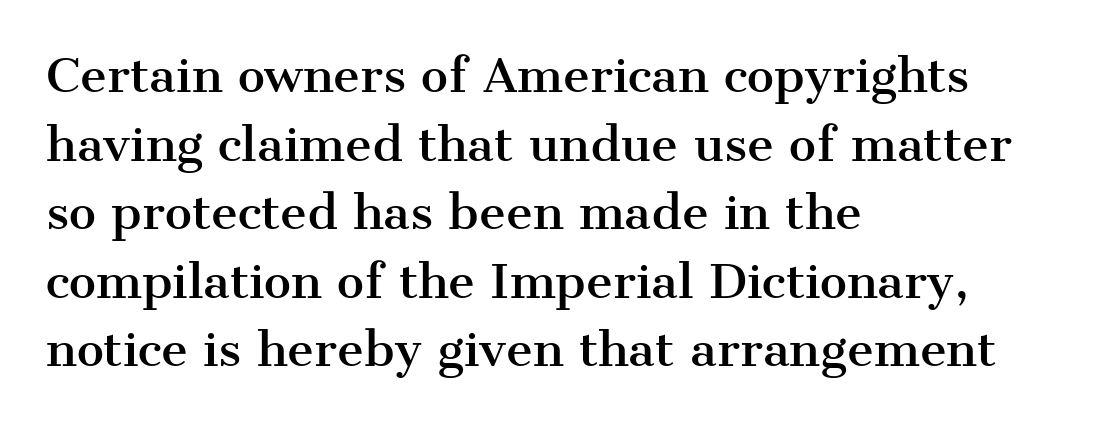
{"serif": "yes", "italic": "no", "width": "normal", "stroke_contrast": "medium", "x_height": "medium", "monospaced": "no", "underline": "no", "align": "left", "line_spacing": "normal", "line_spacing_ratio": 1.49, "letter_spacing": "normal", "letter_spacing_em": 0.0, "glyph_px": 46}
